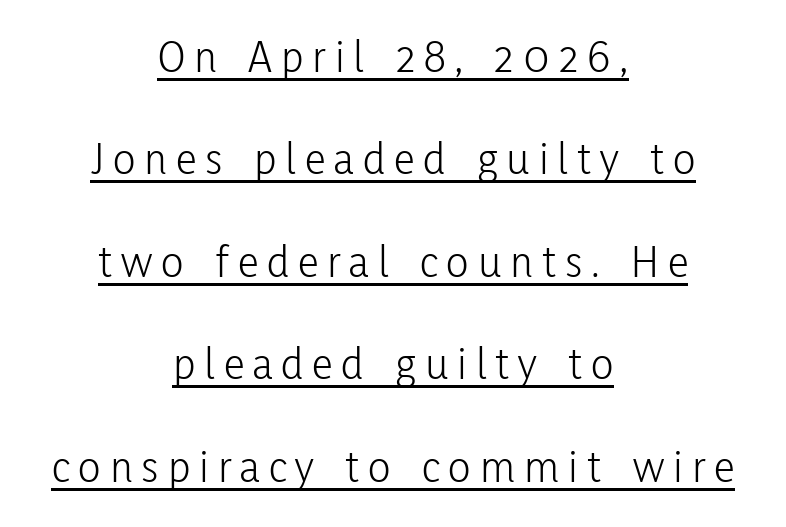
The image shows 47 px light, condensed sans-serif type, upright; set centered, loose line spacing (2.18x), underlined; low stroke contrast and a medium x-height.
